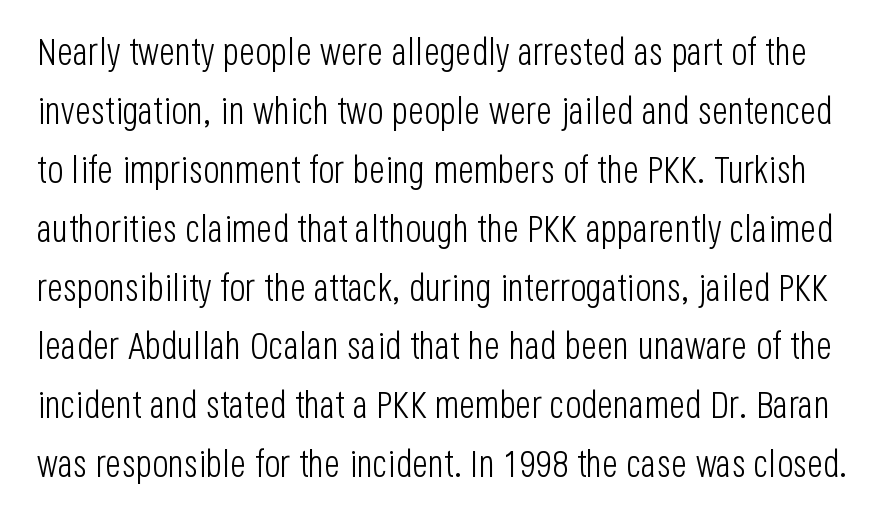
The block of text has a typical density, with ordinary space between rows. Each letter keeps its own natural width here, so spacing adapts to shape. The passage shown is not bold in any degree. Descenders hang freely into open space.
